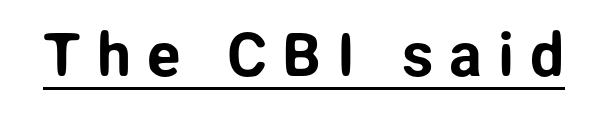
The type is letterspaced generously, with wide tracking. Think of a printed novel: that variable character pitch is what you see here. The designer went with a sans here, leaving each stem footless. A baseline rule has been typeset under these characters. A typesetter would mark this as roman, not italic.
